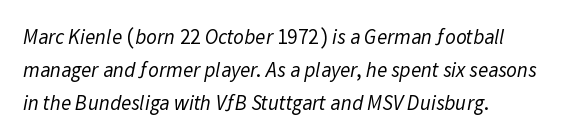
{"bold": "no", "underline": "no", "align": "left", "line_spacing": "normal", "line_spacing_ratio": 1.56, "letter_spacing": "normal", "letter_spacing_em": 0.0, "glyph_px": 21}
